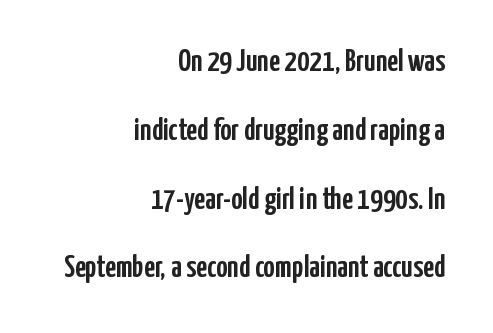
The image shows 31 px condensed sans-serif type, upright; set right-aligned, loose line spacing (2.22x), normal letter spacing, not underlined; low stroke contrast and a medium x-height.
